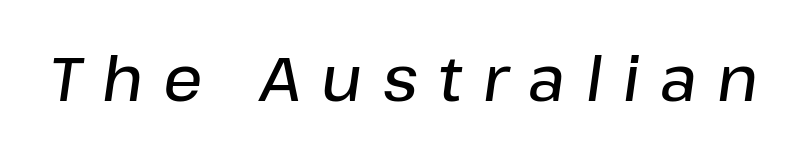
The image shows 62 px semibold type, italic (leaning right); set unusually wide letter spacing (+0.33 em), not underlined; low stroke contrast and a medium x-height.
